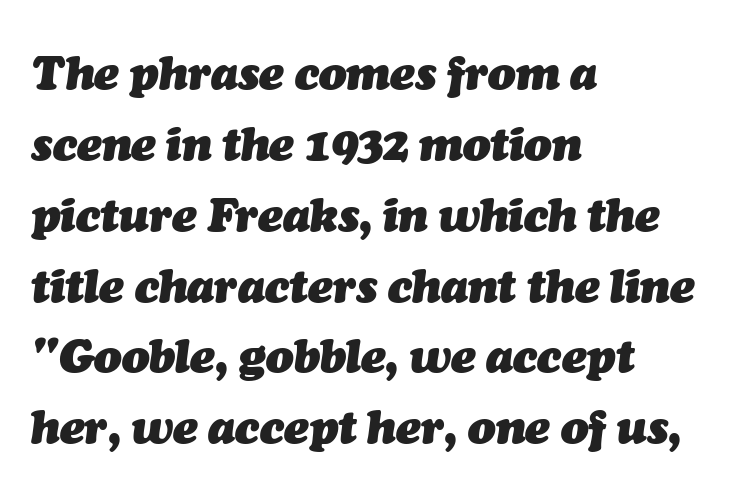
{"italic": "yes", "lean": "right", "slant_degrees": 7, "bold": "yes", "weight": "heavy", "width": "normal", "stroke_contrast": "medium", "x_height": "medium", "monospaced": "no", "underline": "no", "align": "left", "line_spacing": "normal", "line_spacing_ratio": 1.54, "letter_spacing": "normal", "letter_spacing_em": 0.0, "glyph_px": 46}
